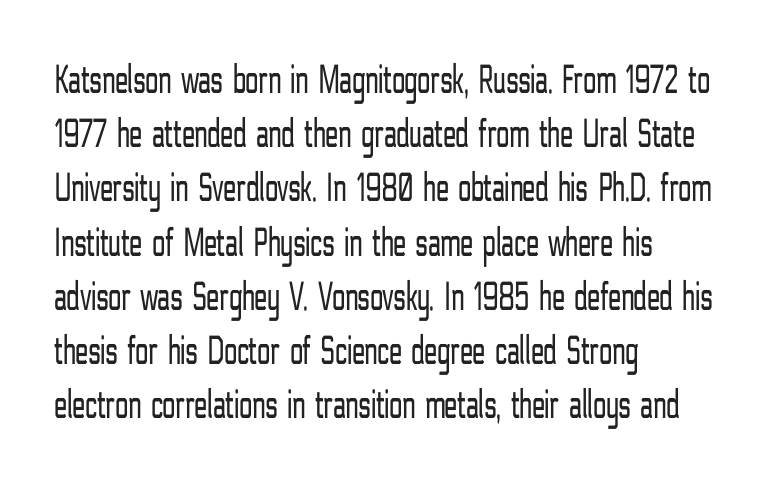
The image shows 42 px light, condensed sans-serif type, upright; set left-aligned, normal line spacing (1.29x), normal letter spacing, not underlined; low stroke contrast and a medium x-height.
